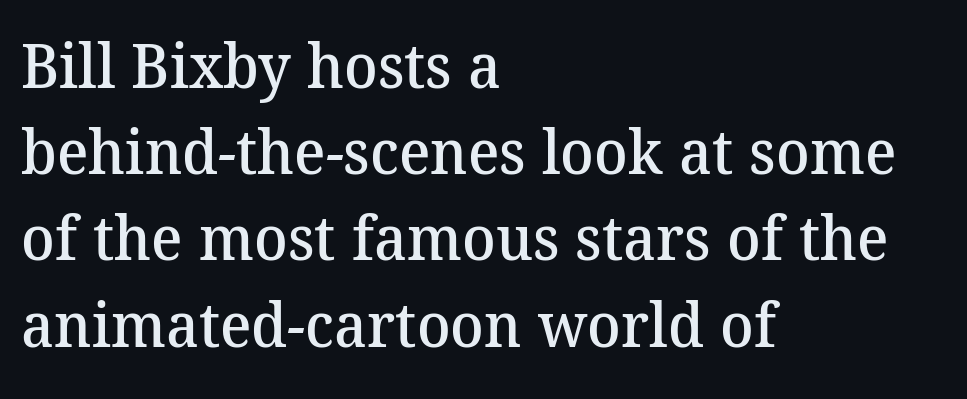
The image shows 62 px semibold serif type; set left-aligned, normal line spacing (1.39x), normal letter spacing, not underlined; medium stroke contrast and a medium x-height.
